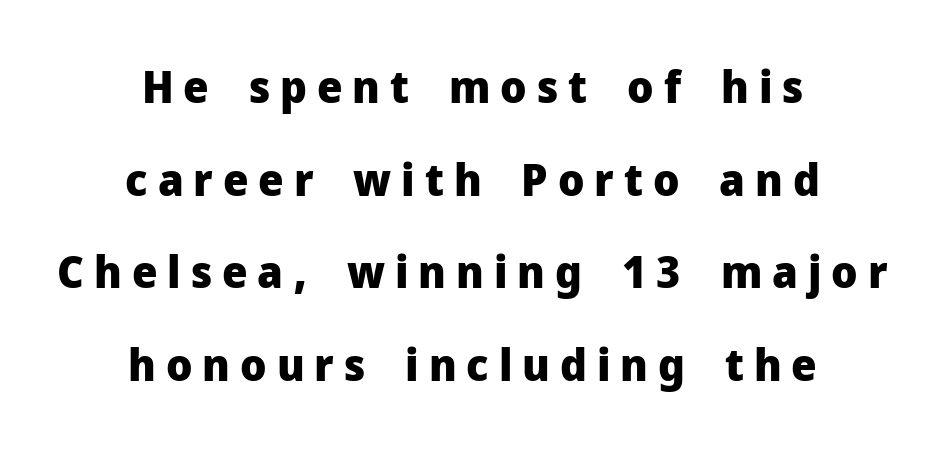
The image shows 45 px heavy sans-serif type, upright; set centered, loose line spacing (2.06x), unusually wide letter spacing (+0.22 em), not underlined; low stroke contrast and a medium x-height.
